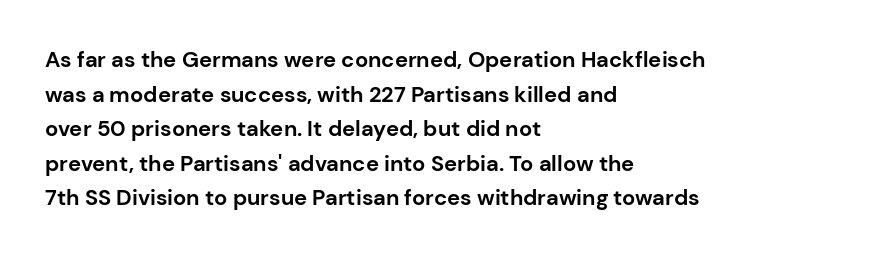
Q: Is the text bold? A: Yes.
Q: Is the text italic (slanted)? A: No, it is upright.
Q: Is the text underlined? A: No.
Q: How is the paragraph aligned? A: Left-aligned.
Q: Is the spacing between letters normal or unusually wide? A: Normal.
Q: Is the spacing between lines tight, normal or loose? A: Normal.
